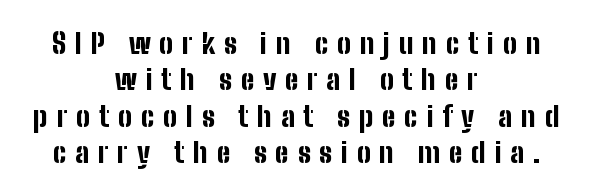
Letters rest on an invisible, unmarked baseline. The letters carry no serifs — their stems end cleanly without finishing strokes. Visually the block forms a symmetrical silhouette, jagged on both flanks. Upright lettering throughout.
